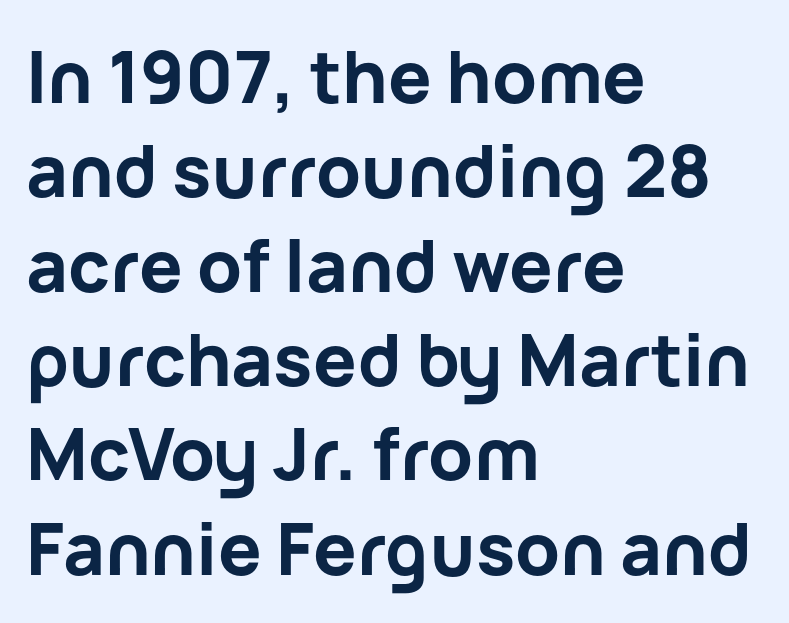
The image shows 72 px bold sans-serif type, upright; set left-aligned, normal line spacing (1.31x), normal letter spacing, not underlined; low stroke contrast and a medium x-height.
